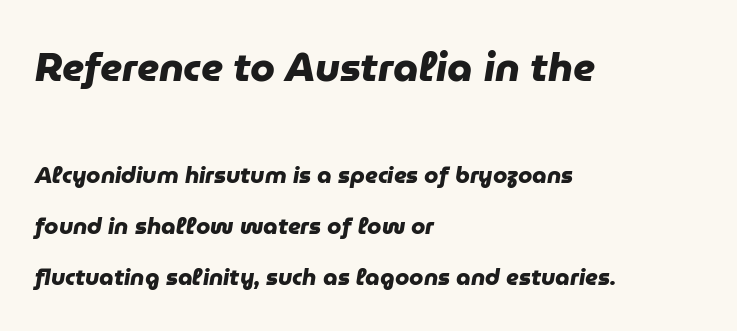
Look at the glyph heights: the upper group is clearly the bigger setting. A typesetter would call this zero additional tracking. The letters carry no serifs — their stems end cleanly without finishing strokes. Check the space under the baseline: it is left empty. What's the leading like? Stretched, with rows far apart. All the whitespace from short lines collects on the right.
